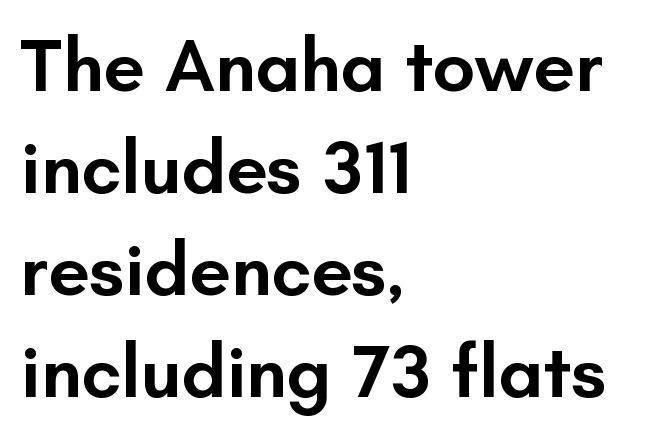
The image shows 75 px semibold sans-serif type, upright; set left-aligned, normal line spacing (1.36x), normal letter spacing, not underlined; low stroke contrast and a small x-height.
